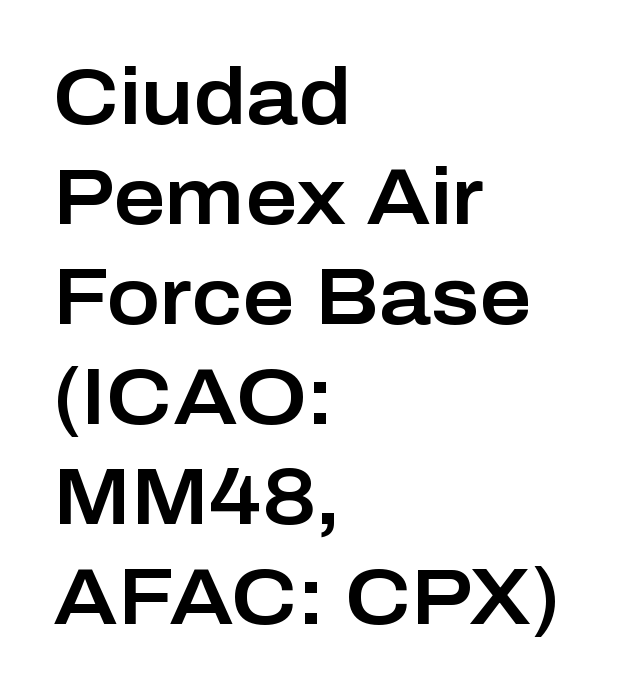
Serifs: no, the terminals of the letterforms are clean. Posture: upright roman. Honestly, there is no underline to notice here at all. The horizontal fit of the characters is conventional and even.
